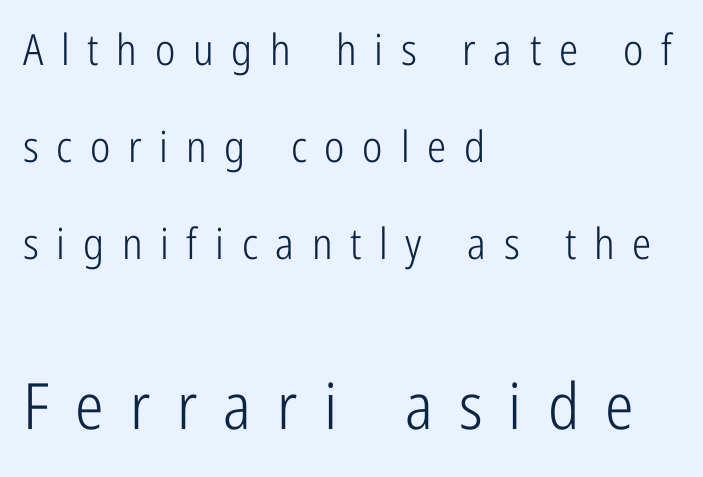
{"serif": "no", "italic": "no", "bold": "no", "weight": "light", "width": "condensed", "stroke_contrast": "low", "x_height": "medium", "monospaced": "no", "underline": "no", "align": "left", "line_spacing": "loose", "line_spacing_ratio": 2.26, "letter_spacing": "wide", "letter_spacing_em": 0.41, "larger_block": "second", "size_ratio": 1.49, "glyph_px": 64}
